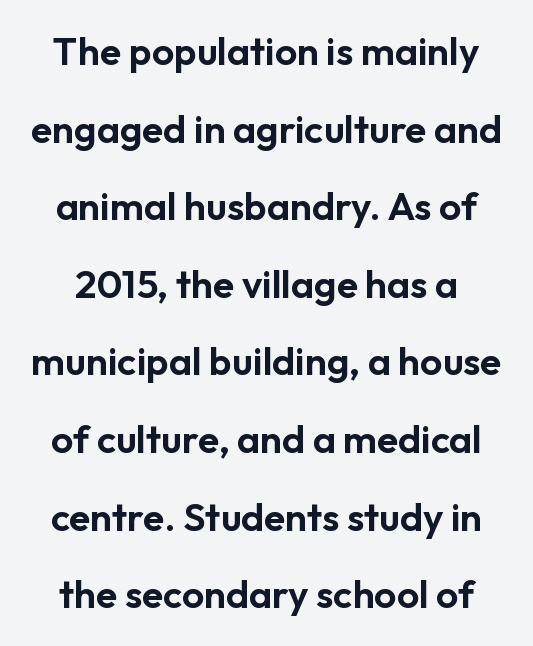
The image shows 39 px sans-serif type, upright; set loose line spacing (1.99x), normal letter spacing, not underlined; low stroke contrast and a medium x-height.
